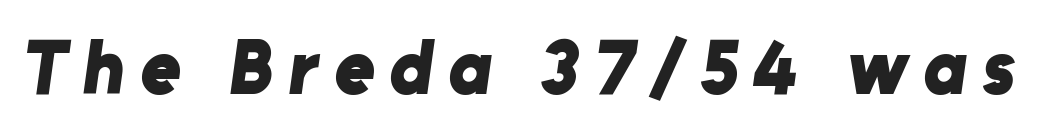
{"serif": "no", "bold": "yes", "weight": "bold", "width": "normal", "stroke_contrast": "low", "x_height": "medium", "monospaced": "no", "underline": "no", "letter_spacing": "wide", "letter_spacing_em": 0.2, "glyph_px": 77}
